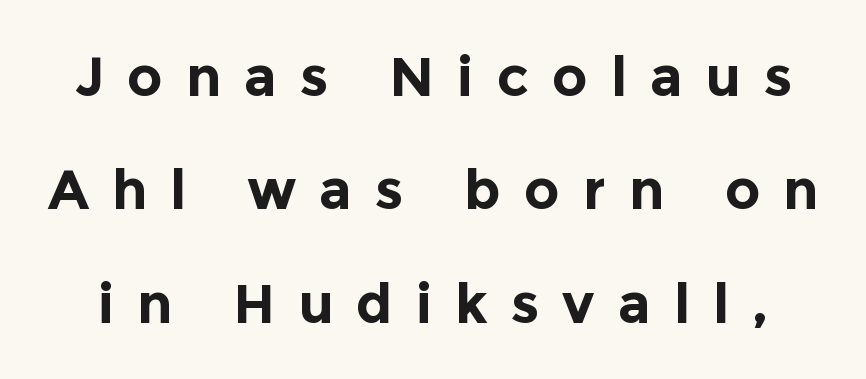
{"serif": "no", "italic": "no", "bold": "yes", "weight": "bold", "width": "normal", "x_height": "medium", "monospaced": "no", "underline": "no", "line_spacing": "loose", "line_spacing_ratio": 2.06, "letter_spacing": "wide", "letter_spacing_em": 0.42, "glyph_px": 55}
